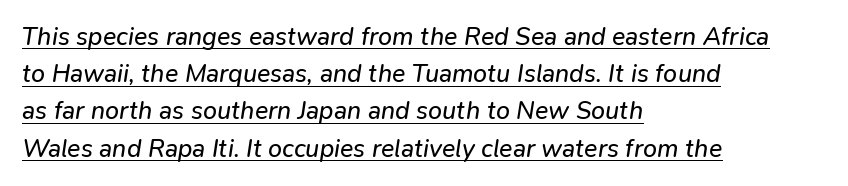
The image shows 25 px text type, italic (leaning right); set left-aligned, normal line spacing (1.49x), normal letter spacing, underlined.
